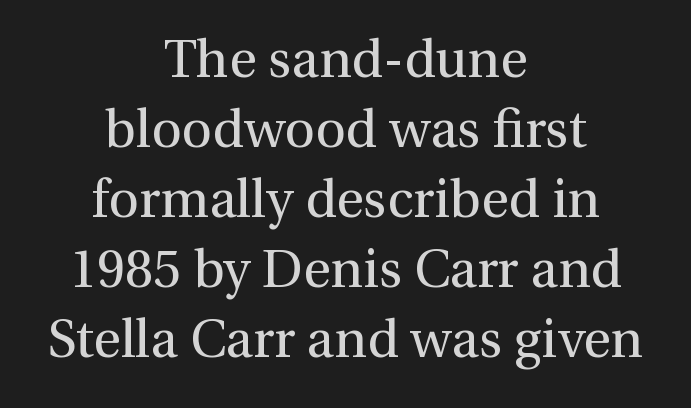
{"serif": "yes", "italic": "no", "bold": "no", "weight": "regular", "width": "normal", "stroke_contrast": "medium", "x_height": "medium", "monospaced": "no", "underline": "no", "align": "center", "line_spacing": "normal", "line_spacing_ratio": 1.32, "letter_spacing": "normal", "letter_spacing_em": 0.0, "glyph_px": 53}
